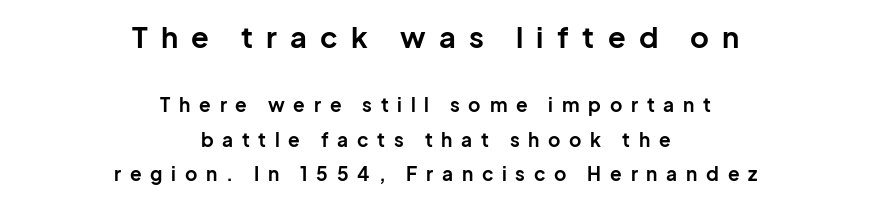
Q: Is the text bold? A: Yes.
Q: Is the text italic (slanted)? A: No, it is upright.
Q: Is the typeface a serif or a sans-serif typeface? A: Sans-serif.
Q: Is the text underlined? A: No.
Q: How is the paragraph aligned? A: Centered.
Q: Is the spacing between letters normal or unusually wide? A: Unusually wide.
Q: Which block of text is set in a larger size, the first (top) or the second (bottom)? A: The first (top) one.
Q: Width (condensed, normal, or wide)? A: Normal.
Q: Stroke contrast? A: Low.
Q: x-height? A: Medium.
Q: Monospaced? A: No.
